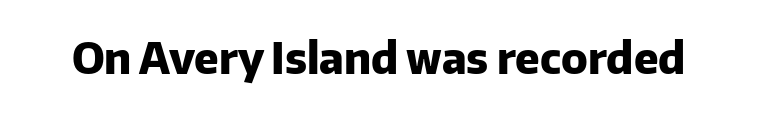
{"serif": "no", "italic": "no", "bold": "yes", "weight": "heavy", "width": "normal", "stroke_contrast": "low", "x_height": "medium", "monospaced": "no", "underline": "no", "letter_spacing": "normal", "letter_spacing_em": 0.0, "glyph_px": 43}
